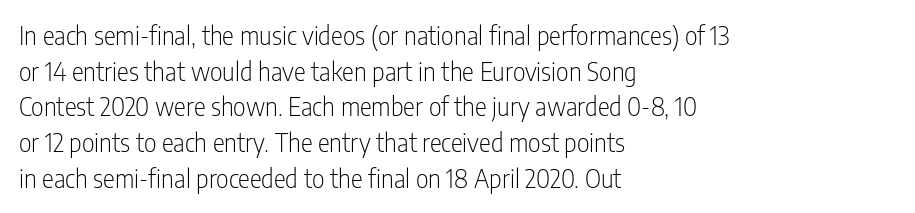
{"italic": "no", "bold": "no", "underline": "no", "align": "left", "line_spacing": "normal", "line_spacing_ratio": 1.43, "letter_spacing": "normal", "letter_spacing_em": 0.0, "glyph_px": 25}
